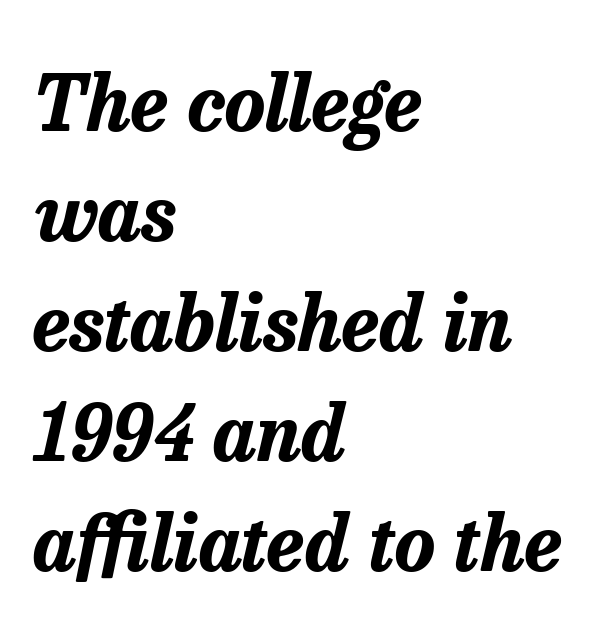
The image shows 77 px bold type, italic (leaning right); set left-aligned, normal line spacing (1.43x), normal letter spacing, not underlined; low stroke contrast and a medium x-height.
